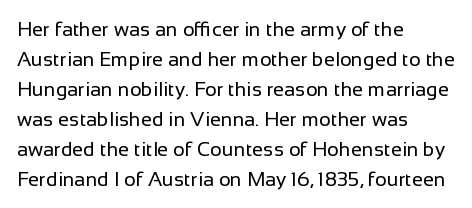
Q: Is the text bold? A: No.
Q: Is the text italic (slanted)? A: No, it is upright.
Q: Is the text underlined? A: No.
Q: How is the paragraph aligned? A: Left-aligned.
Q: Is the spacing between letters normal or unusually wide? A: Normal.
Q: Is the spacing between lines tight, normal or loose? A: Normal.
